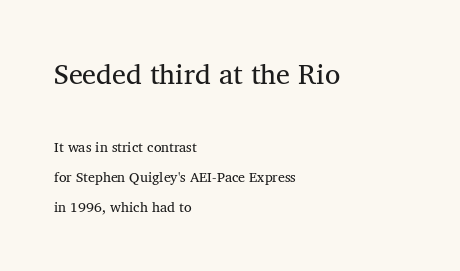
The image shows 28 px regular-weight serif type; set left-aligned, loose line spacing (2.16x), normal letter spacing, not underlined; the first (top) block is 2.0x larger; medium stroke contrast and a medium x-height.
